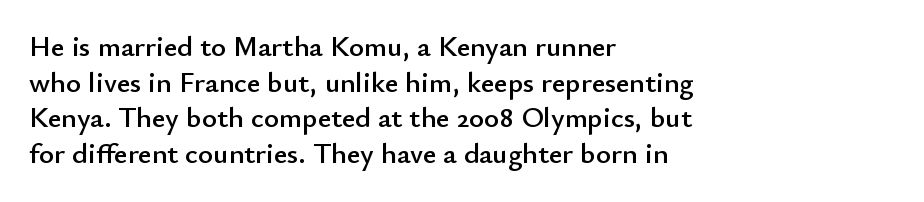
The image shows 29 px sans-serif type, upright; set left-aligned, line spacing 1.23x, normal letter spacing, not underlined; low stroke contrast and a small x-height.
